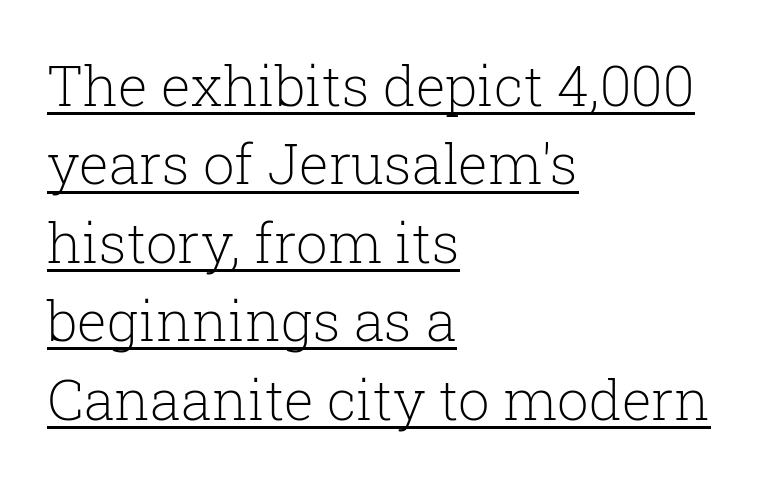
The paragraph shown leans on its left margin. Is the type heavy? It reads as light-to-regular instead. Unlike a clean sans, this face finishes its strokes with serifs. A typesetter would call this proportional, since set widths differ per character.
